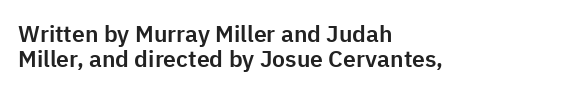
Q: Is the text italic (slanted)? A: No, it is upright.
Q: Is the text underlined? A: No.
Q: How is the paragraph aligned? A: Left-aligned.
Q: Is the spacing between letters normal or unusually wide? A: Normal.
Q: Is the spacing between lines tight, normal or loose? A: Tight.
